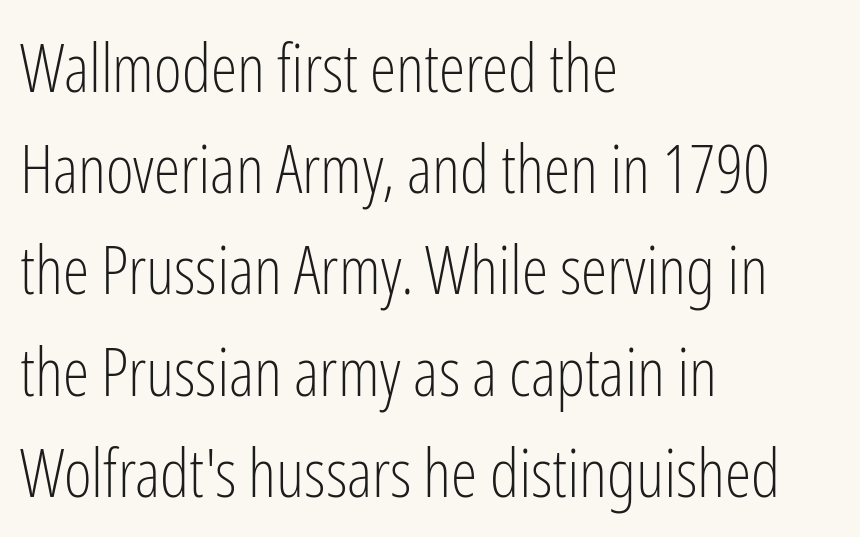
{"serif": "no", "italic": "no", "bold": "no", "weight": "light", "width": "condensed", "stroke_contrast": "low", "x_height": "medium", "monospaced": "no", "underline": "no", "align": "left", "line_spacing": "normal", "line_spacing_ratio": 1.51, "letter_spacing": "normal", "letter_spacing_em": 0.0, "glyph_px": 67}
